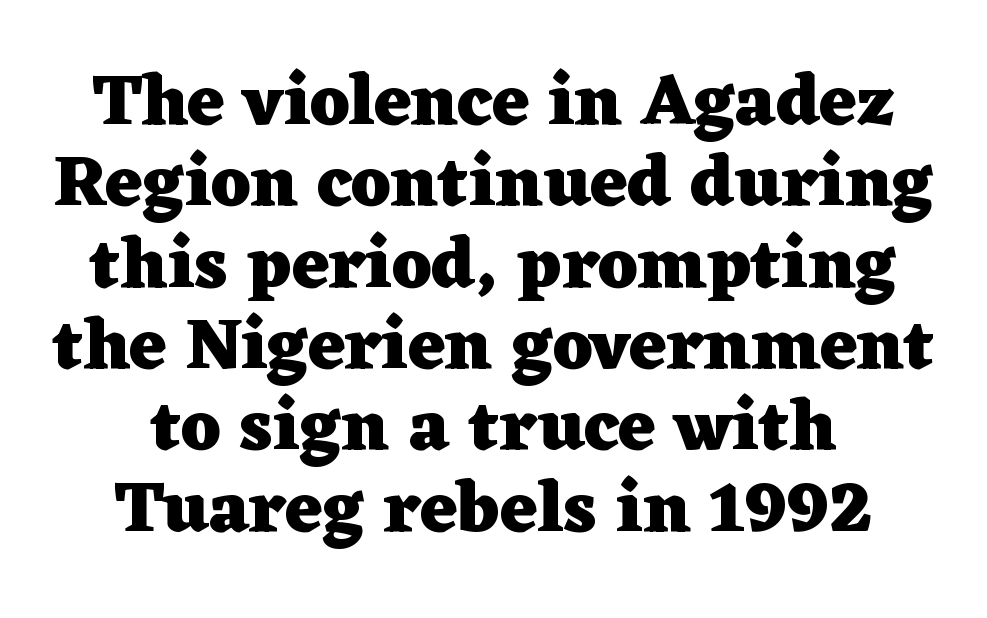
The image shows 72 px heavy, wide serif type, upright; set centered, tight line spacing (1.13x), normal letter spacing, not underlined; low stroke contrast and a medium x-height.
